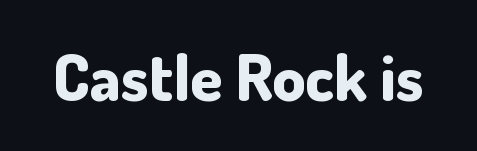
These lines are rendered in a variable-pitch font. Do the letters lean? They stand straight. The tracking reads as untouched default to a designer's eye. Compared with an ordinary text face, these strokes are far heavier — a full bold. Rule under the text: the space is simply empty.
